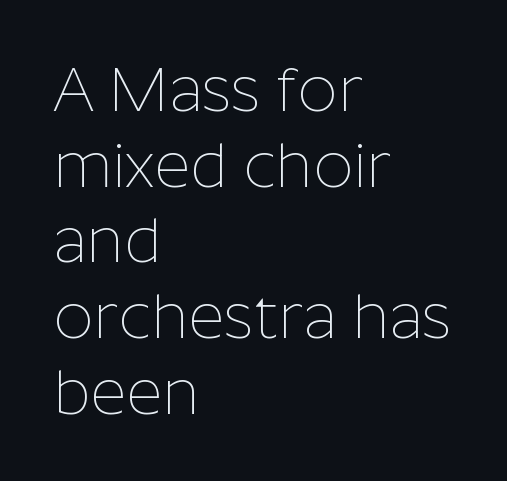
The image shows 62 px thin sans-serif type, upright; set left-aligned, line spacing 1.22x, normal letter spacing, not underlined; low stroke contrast and a medium x-height.
